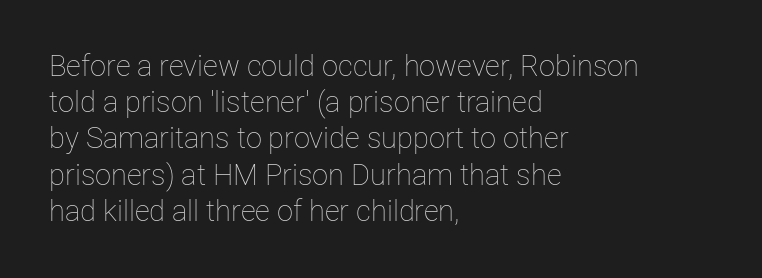
Every character sits straight up, as roman type does. These lines are rendered in a variable-pitch font. A student would call this left alignment; a typographer would say flush left, rag right. No letter is thick-stroked: the sample isn't bold. No extra tracking has been applied to these lines. Regular leading.
